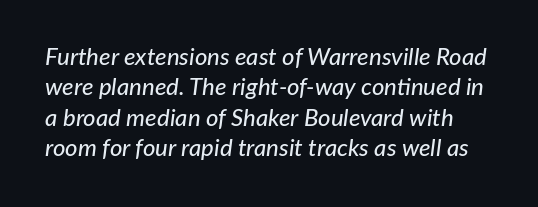
Unmarked baselines from the first word to the last. In terms of leading, this rendering sits right in the middle. The whole block is typeset with a tilt. Students, note that the glyphs here touch the page at normal intervals.
